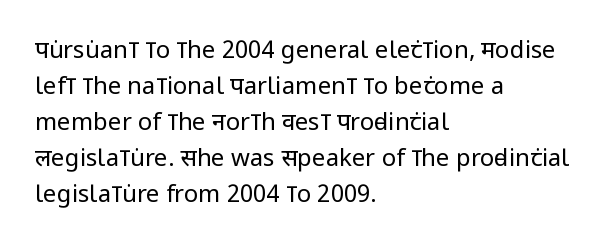
Q: Is the text bold? A: No.
Q: Is the text italic (slanted)? A: No, it is upright.
Q: Is the text underlined? A: No.
Q: How is the paragraph aligned? A: Left-aligned.
Q: Is the spacing between letters normal or unusually wide? A: Normal.
Q: Is the spacing between lines tight, normal or loose? A: Normal.
